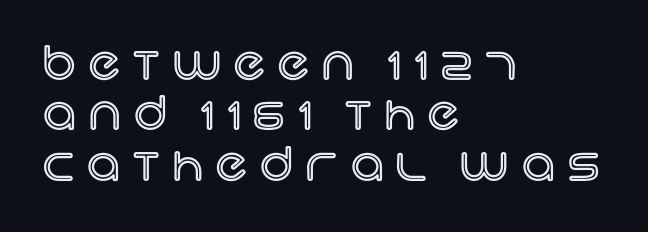
If you measured baseline to baseline, you'd find a short distance. How are the letters spaced? Widely, with obvious added tracking. Here the designer chose a conventional face with non-uniform glyph widths. The lettering stays uniformly vertical, giving the passage a roman look.
